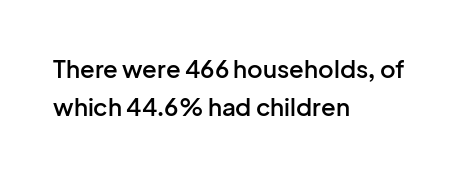
If you drew a ruler down the left edge, every line would touch it. Successive baselines arrive at the customary interval. The passage shown is semibold, sitting just below true bold. Style check: upright.
